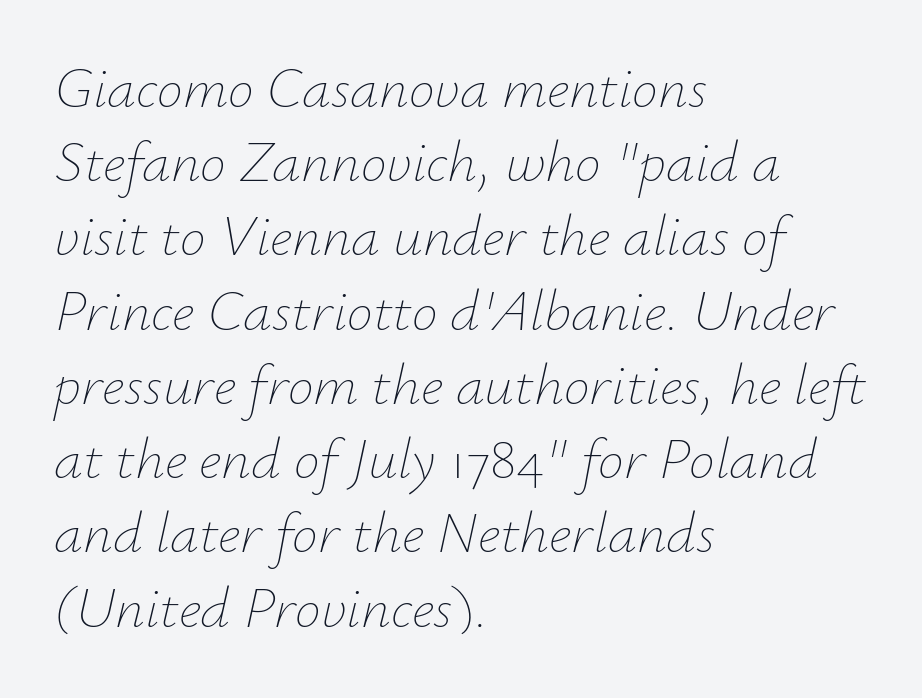
The image shows 58 px thin type, italic (leaning right); set left-aligned, normal line spacing (1.28x), normal letter spacing, not underlined; low stroke contrast and a small x-height.
